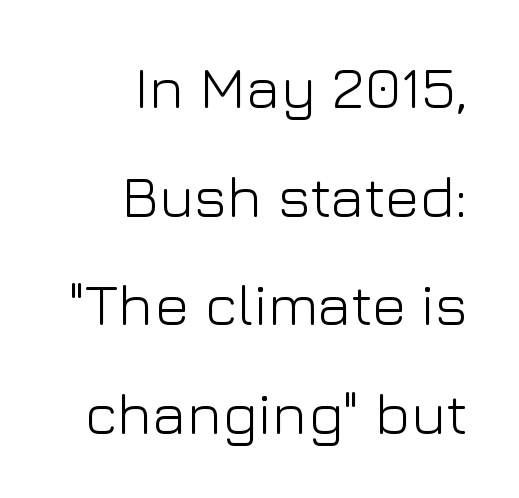
Q: Is the text bold? A: No.
Q: Is the text italic (slanted)? A: No, it is upright.
Q: Is the typeface a serif or a sans-serif typeface? A: Sans-serif.
Q: Is the text underlined? A: No.
Q: How is the paragraph aligned? A: Right-aligned.
Q: Is the spacing between letters normal or unusually wide? A: Normal.
Q: Width (condensed, normal, or wide)? A: Normal.
Q: Stroke contrast? A: Low.
Q: x-height? A: Medium.
Q: Monospaced? A: No.
